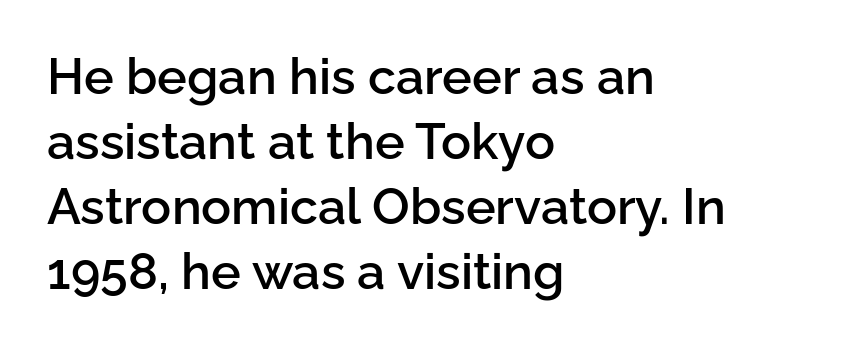
{"serif": "no", "italic": "no", "bold": "semi", "weight": "semibold", "width": "normal", "stroke_contrast": "low", "x_height": "medium", "monospaced": "no", "underline": "no", "align": "left", "line_spacing": "normal", "line_spacing_ratio": 1.3, "letter_spacing": "normal", "letter_spacing_em": 0.0, "glyph_px": 50}
